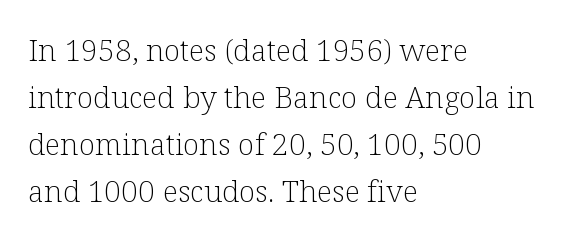
The image shows 30 px light serif type, upright; set left-aligned, normal line spacing (1.57x), normal letter spacing, not underlined; low stroke contrast and a medium x-height.
